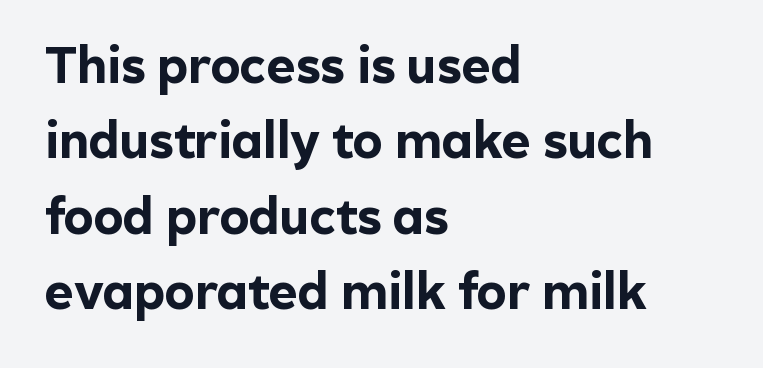
Q: Is the text bold? A: Yes.
Q: Is the text italic (slanted)? A: No, it is upright.
Q: Is the typeface a serif or a sans-serif typeface? A: Sans-serif.
Q: Is the text underlined? A: No.
Q: How is the paragraph aligned? A: Left-aligned.
Q: Is the spacing between letters normal or unusually wide? A: Normal.
Q: Is the spacing between lines tight, normal or loose? A: Normal.
Q: Width (condensed, normal, or wide)? A: Normal.
Q: x-height? A: Medium.
Q: Monospaced? A: No.
